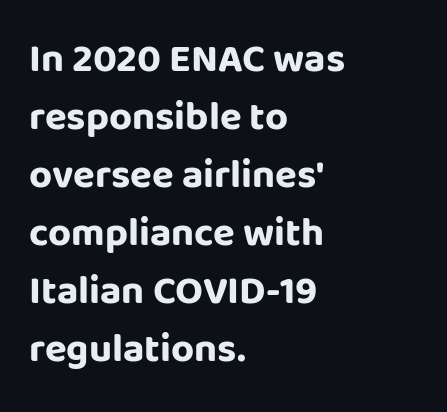
Q: Is the text bold? A: Yes.
Q: Is the text italic (slanted)? A: No, it is upright.
Q: Is the typeface a serif or a sans-serif typeface? A: Sans-serif.
Q: Is the text underlined? A: No.
Q: How is the paragraph aligned? A: Left-aligned.
Q: Is the spacing between letters normal or unusually wide? A: Normal.
Q: Is the spacing between lines tight, normal or loose? A: Normal.
Q: Width (condensed, normal, or wide)? A: Normal.
Q: Stroke contrast? A: Low.
Q: x-height? A: Large.
Q: Monospaced? A: No.
